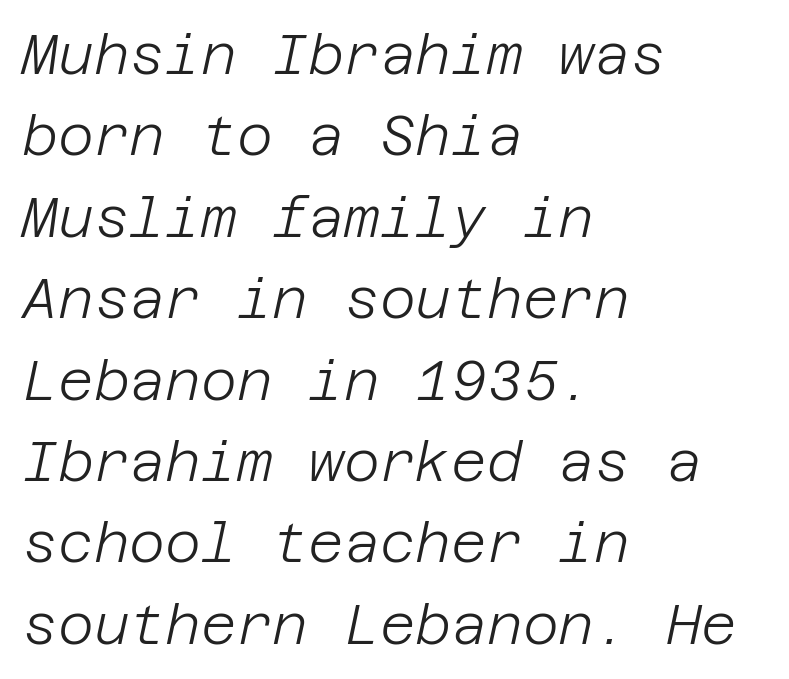
Is this a heavy cut? Hardly; it is regular or lighter. A student would call this left alignment; a typographer would say flush left, rag right. Honestly, there is no underline to notice here at all. Characters are canted at an angle relative to the baseline's perpendicular. Students, note that the glyphs here touch the page at normal intervals. Normally led — the rows are evenly, conventionally spaced.
